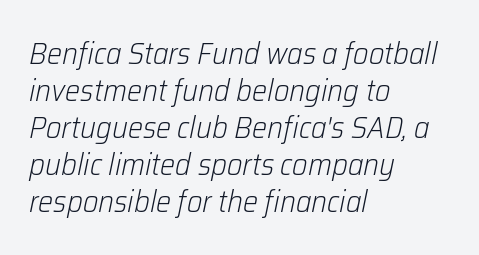
Characters are canted at an angle relative to the baseline's perpendicular. Bold? No — there's no thickening of the strokes. The type is set solid horizontally, with unmodified tracking. This sample has the flowing, uneven cadence of proportional lettering. Glance below the letters and you will spot only blank space. These lines stack with their left ends in a neat column.
